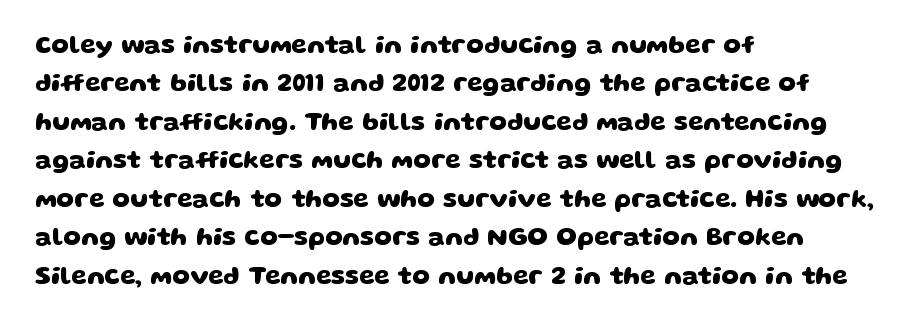
{"bold": "yes", "underline": "no", "align": "left", "line_spacing": "normal", "line_spacing_ratio": 1.54, "letter_spacing": "normal", "letter_spacing_em": 0.0, "glyph_px": 25}
